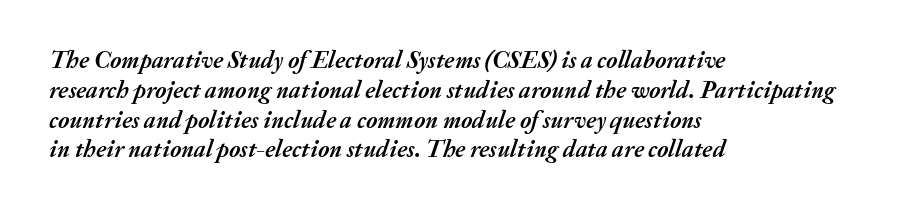
Q: Is the text bold? A: Yes.
Q: Is the text italic (slanted)? A: Yes, it leans right by about 20 degrees.
Q: Is the text underlined? A: No.
Q: How is the paragraph aligned? A: Left-aligned.
Q: Is the spacing between letters normal or unusually wide? A: Normal.
